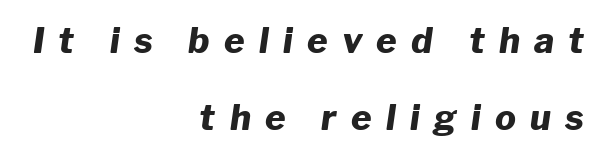
The image shows 35 px heavy type, italic (leaning right); set right-aligned, loose line spacing (2.2x), unusually wide letter spacing (+0.41 em), not underlined; low stroke contrast and a medium x-height.
